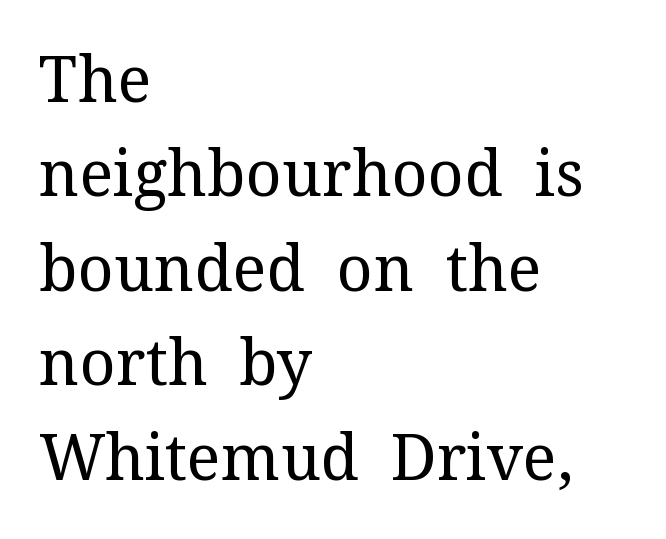
Q: Is the text bold? A: No.
Q: Is the text italic (slanted)? A: No, it is upright.
Q: Is the typeface a serif or a sans-serif typeface? A: Serif.
Q: Is the text underlined? A: No.
Q: How is the paragraph aligned? A: Left-aligned.
Q: Is the spacing between letters normal or unusually wide? A: Normal.
Q: Is the spacing between lines tight, normal or loose? A: Normal.
Q: Width (condensed, normal, or wide)? A: Normal.
Q: Stroke contrast? A: Medium.
Q: x-height? A: Medium.
Q: Monospaced? A: No.
